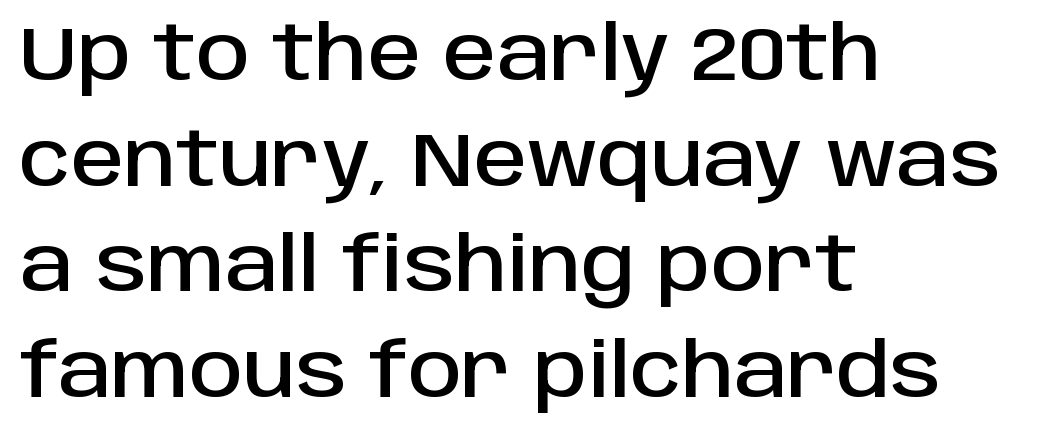
Q: Is the text italic (slanted)? A: No, it is upright.
Q: Is the typeface a serif or a sans-serif typeface? A: Sans-serif.
Q: Is the text underlined? A: No.
Q: How is the paragraph aligned? A: Left-aligned.
Q: Is the spacing between letters normal or unusually wide? A: Normal.
Q: Is the spacing between lines tight, normal or loose? A: Normal.
Q: Width (condensed, normal, or wide)? A: Normal.
Q: Stroke contrast? A: Low.
Q: x-height? A: Large.
Q: Monospaced? A: No.
